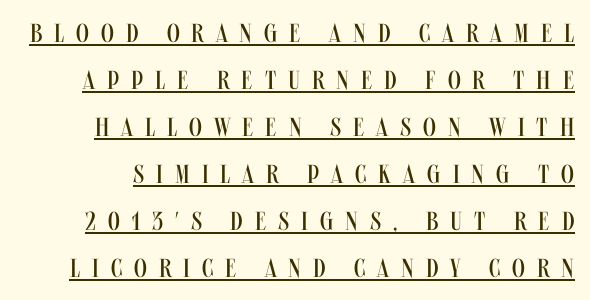
The image shows 26 px text type, upright; set line spacing 1.81x, unusually wide letter spacing (+0.46 em), underlined.
